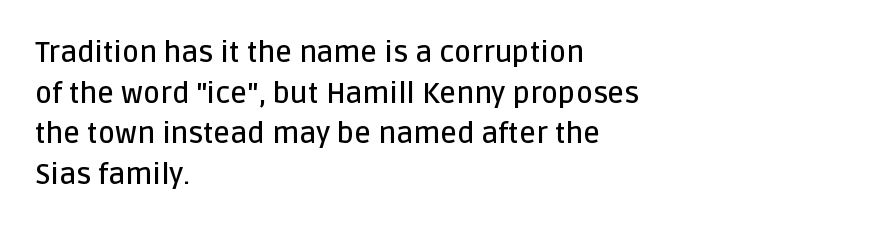
The image shows 29 px semibold sans-serif type, upright; set left-aligned, normal line spacing (1.4x), normal letter spacing, not underlined; low stroke contrast and a large x-height.
